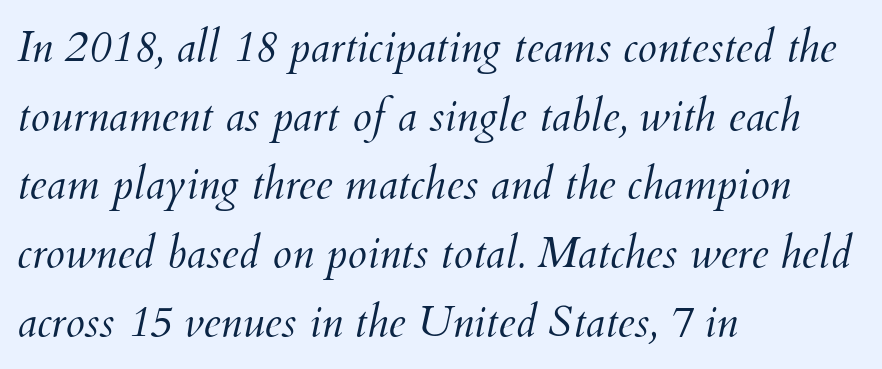
{"italic": "yes", "lean": "right", "slant_degrees": 12, "bold": "no", "weight": "light", "width": "normal", "stroke_contrast": "medium", "x_height": "small", "monospaced": "no", "underline": "no", "align": "left", "line_spacing": "normal", "line_spacing_ratio": 1.56, "letter_spacing": "normal", "letter_spacing_em": 0.0, "glyph_px": 44}
